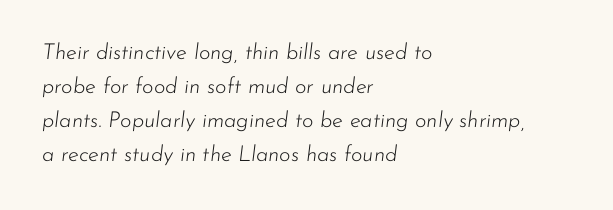
{"italic": "yes", "lean": "right", "slant_degrees": 7, "bold": "no", "underline": "no", "align": "left", "line_spacing": "normal", "line_spacing_ratio": 1.55, "letter_spacing": "normal", "letter_spacing_em": 0.0, "glyph_px": 22}
